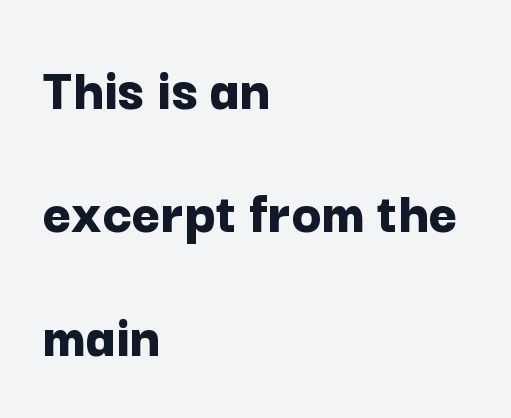
Quick note: not italic, upright. The line-height multiplier appears high, well above default. The face used here is proportionally spaced, like ordinary book or web type. Thick stems and heavy bowls — unmistakably bold.
